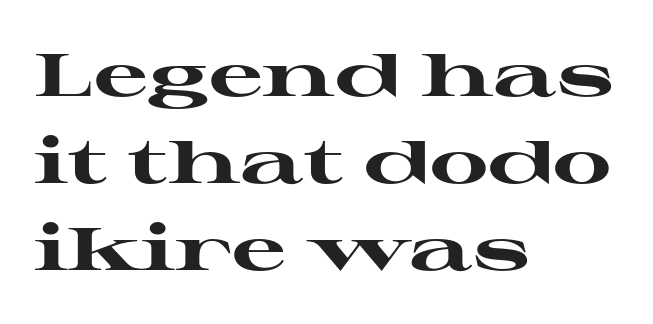
The rendering uses natural spacing where letterforms have individual widths. In CSS terms this would be text-align: left. One glance says typical: line gaps are just what's usual. Does extra space separate the letters? No, they use regular spacing.
